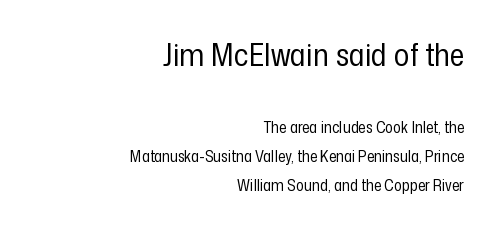
No feet cap the strokes, marking this as sans-serif type. The string is rendered with underlining switched off. Heft: none added — not bold. Large over small — that's the arrangement of the two blocks here.
